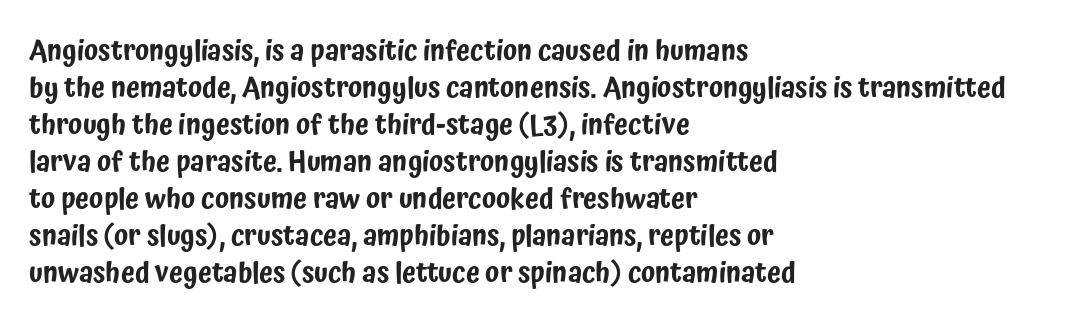
Horizontal alignment here is leftward, the default for most running prose. Every stem runs plumb, perpendicular to the baseline. Vertically, the passage feels balanced, rows spaced as you'd expect. Here the designer chose a conventional face with non-uniform glyph widths. Any mark beneath the type? The region is blank. Characters follow at the spacing the type designer built in.
